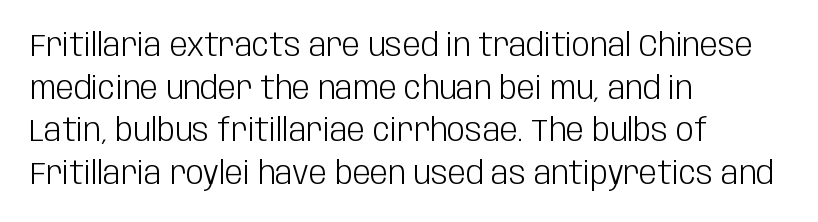
Q: Is the text bold? A: No.
Q: Is the text italic (slanted)? A: No, it is upright.
Q: Is the typeface a serif or a sans-serif typeface? A: Sans-serif.
Q: Is the text underlined? A: No.
Q: How is the paragraph aligned? A: Left-aligned.
Q: Is the spacing between letters normal or unusually wide? A: Normal.
Q: Is the spacing between lines tight, normal or loose? A: Normal.
Q: Width (condensed, normal, or wide)? A: Condensed.
Q: Stroke contrast? A: Low.
Q: x-height? A: Large.
Q: Monospaced? A: No.
